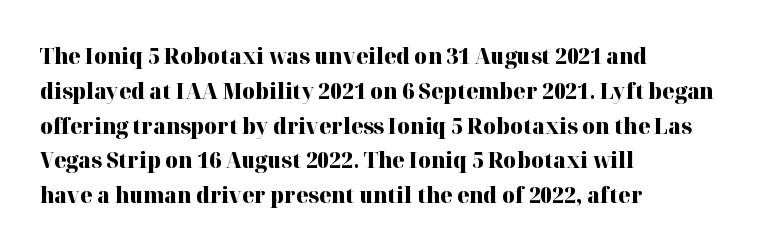
The image shows 22 px bold type, upright; set left-aligned, normal line spacing (1.58x), normal letter spacing, not underlined.
